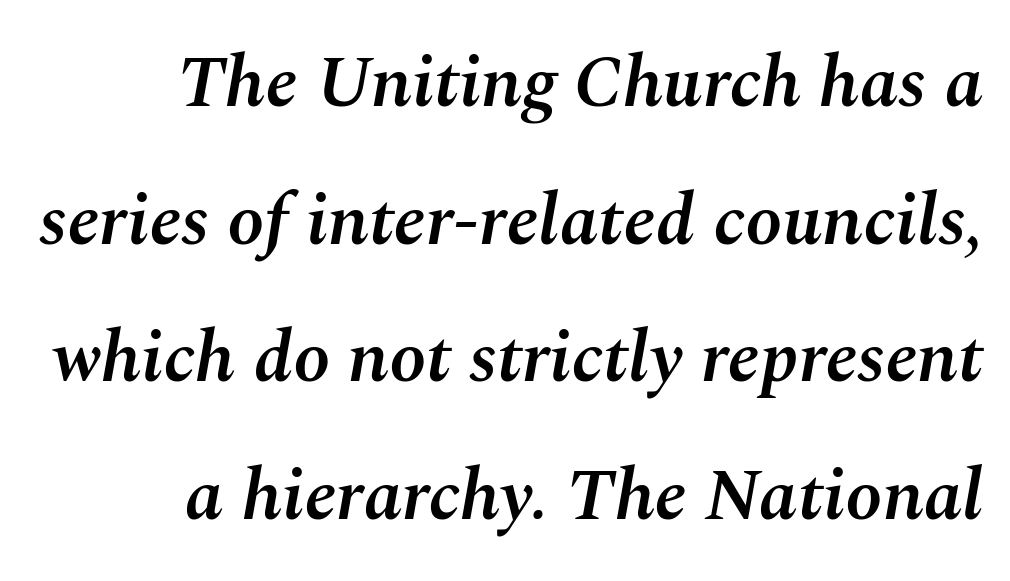
The image shows 74 px semibold type, italic (leaning right); set right-aligned, line spacing 1.86x, normal letter spacing, not underlined; medium stroke contrast and a medium x-height.
